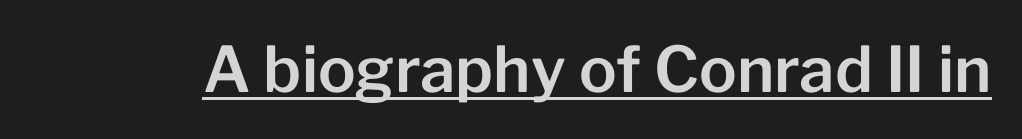
Honestly, the letter spacing is just normal — you wouldn't notice it. The font's upright variant was chosen for this text. This sample uses a sans-serif face. The lettering is marked with a stroke running underneath it. Here the designer chose a conventional face with non-uniform glyph widths.
